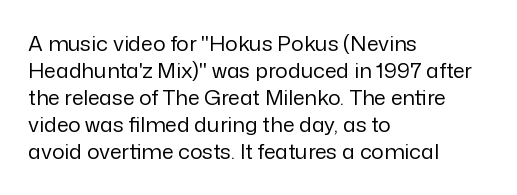
The image shows 21 px text type, upright; set left-aligned, normal line spacing (1.29x), normal letter spacing, not underlined.
